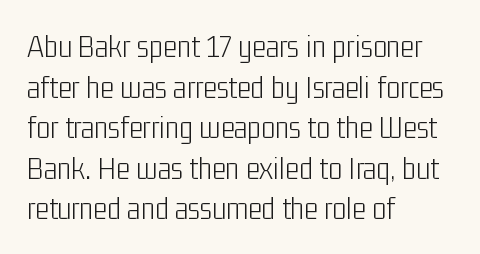
The image shows 33 px light, condensed sans-serif type, upright; set left-aligned, line spacing 1.23x, normal letter spacing, not underlined; low stroke contrast and a medium x-height.
